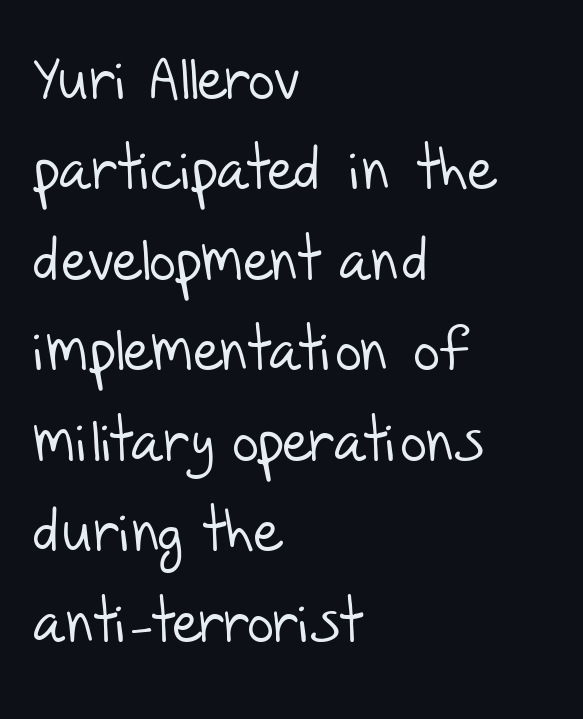
The image shows 58 px light sans-serif type; set left-aligned, normal line spacing (1.56x), normal letter spacing, not underlined; low stroke contrast and a large x-height.
